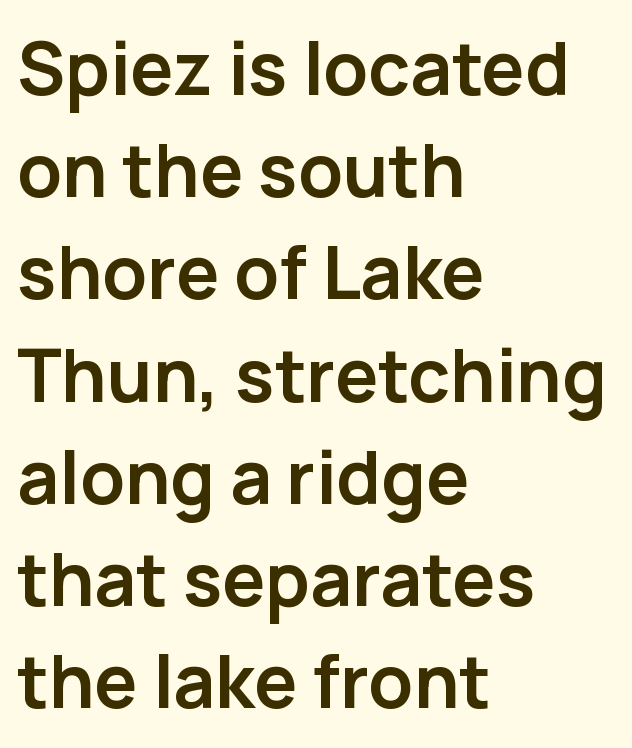
The image shows 73 px semibold sans-serif type, upright; set left-aligned, normal line spacing (1.4x), normal letter spacing, not underlined; low stroke contrast and a medium x-height.
